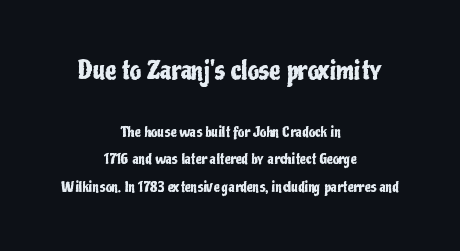
Q: Is the text italic (slanted)? A: No, it is upright.
Q: Is the text underlined? A: No.
Q: How is the paragraph aligned? A: Centered.
Q: Is the spacing between letters normal or unusually wide? A: Normal.
Q: Is the spacing between lines tight, normal or loose? A: Loose.
Q: Which block of text is set in a larger size, the first (top) or the second (bottom)? A: The first (top) one.
